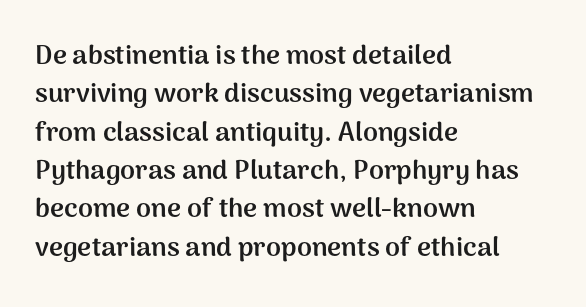
The image shows 27 px bold type, upright; set left-aligned, normal line spacing (1.42x), normal letter spacing, not underlined.
